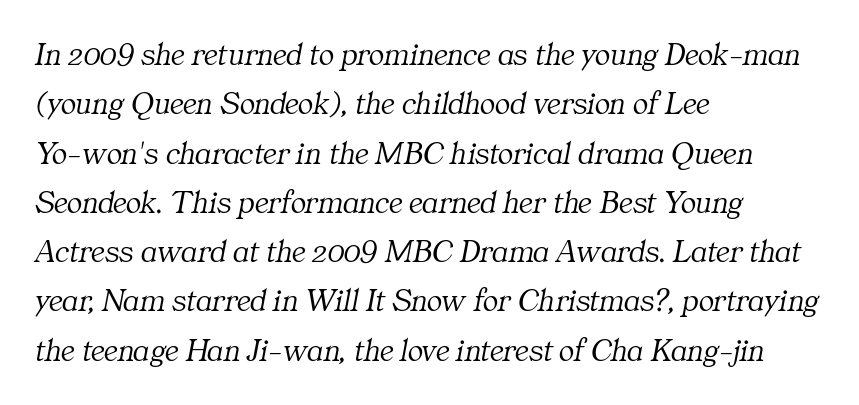
The image shows 32 px light serif type, italic (leaning right); set left-aligned, normal line spacing (1.54x), normal letter spacing, not underlined; medium stroke contrast and a medium x-height.
